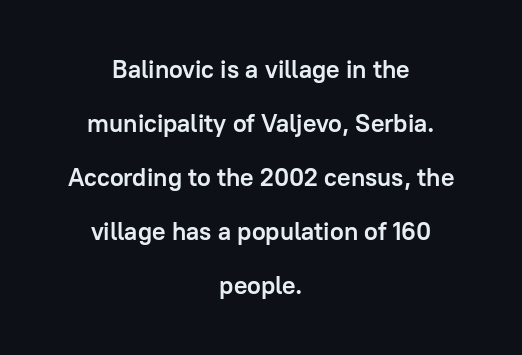
{"italic": "no", "bold": "yes", "underline": "no", "align": "center", "line_spacing": "loose", "line_spacing_ratio": 2.16, "letter_spacing": "normal", "letter_spacing_em": 0.0, "glyph_px": 25}
